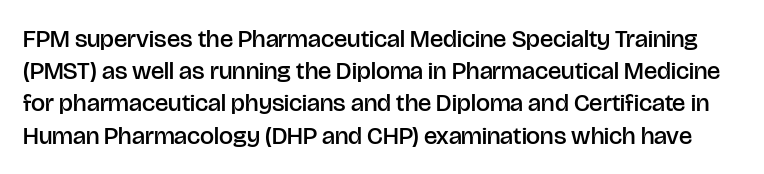
Q: Is the text bold? A: Semi-bold.
Q: Is the text italic (slanted)? A: No, it is upright.
Q: Is the text underlined? A: No.
Q: Is the spacing between letters normal or unusually wide? A: Normal.
Q: Is the spacing between lines tight, normal or loose? A: Normal.
